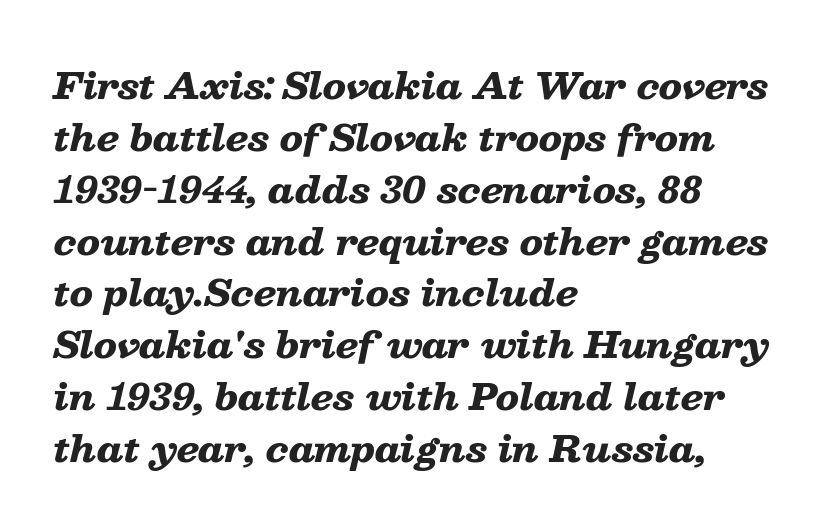
{"italic": "yes", "lean": "right", "slant_degrees": 13, "bold": "yes", "weight": "heavy", "width": "wide", "stroke_contrast": "low", "x_height": "medium", "monospaced": "no", "underline": "no", "align": "left", "line_spacing": "normal", "line_spacing_ratio": 1.44, "letter_spacing": "normal", "letter_spacing_em": 0.0, "glyph_px": 36}
